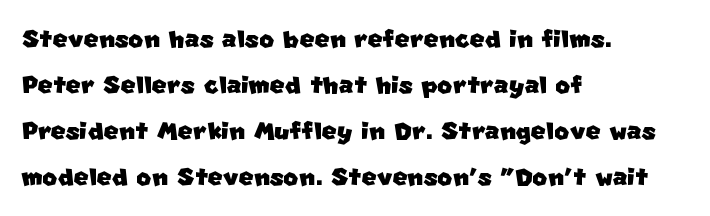
Q: Is the typeface a serif or a sans-serif typeface? A: Sans-serif.
Q: Is the text underlined? A: No.
Q: How is the paragraph aligned? A: Left-aligned.
Q: Is the spacing between letters normal or unusually wide? A: Normal.
Q: Is the spacing between lines tight, normal or loose? A: Normal.
Q: Width (condensed, normal, or wide)? A: Normal.
Q: Stroke contrast? A: Low.
Q: x-height? A: Large.
Q: Monospaced? A: No.
